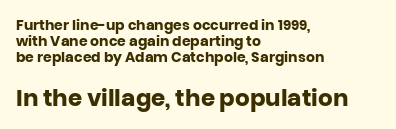
What weight is shown? A full bold with thick strokes. The area under the type is left untouched. It's the straight-up-and-down kind of type. Vertical spacing — tight.
